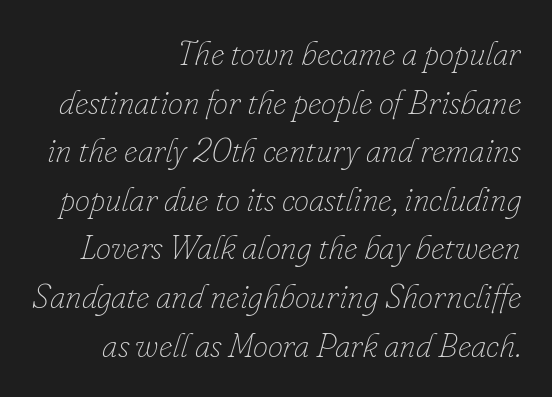
{"italic": "yes", "lean": "right", "slant_degrees": 16, "bold": "no", "weight": "thin", "width": "normal", "stroke_contrast": "low", "x_height": "small", "monospaced": "no", "underline": "no", "align": "right", "line_spacing": "normal", "line_spacing_ratio": 1.43, "letter_spacing": "normal", "letter_spacing_em": 0.0, "glyph_px": 34}
